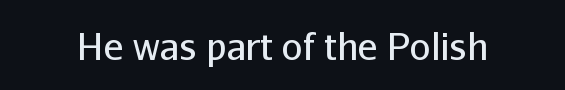
Q: Is the text bold? A: No.
Q: Is the text italic (slanted)? A: No, it is upright.
Q: Is the typeface a serif or a sans-serif typeface? A: Sans-serif.
Q: Is the text underlined? A: No.
Q: Is the spacing between letters normal or unusually wide? A: Normal.
Q: Width (condensed, normal, or wide)? A: Normal.
Q: Stroke contrast? A: Low.
Q: x-height? A: Medium.
Q: Monospaced? A: No.
